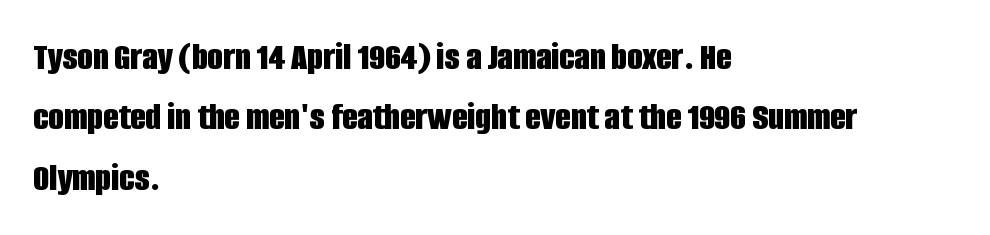
Q: Is the text bold? A: Yes.
Q: Is the text italic (slanted)? A: No, it is upright.
Q: Is the typeface a serif or a sans-serif typeface? A: Sans-serif.
Q: Is the text underlined? A: No.
Q: How is the paragraph aligned? A: Left-aligned.
Q: Is the spacing between letters normal or unusually wide? A: Normal.
Q: Is the spacing between lines tight, normal or loose? A: Normal.
Q: Width (condensed, normal, or wide)? A: Condensed.
Q: Stroke contrast? A: Low.
Q: x-height? A: Large.
Q: Monospaced? A: No.
